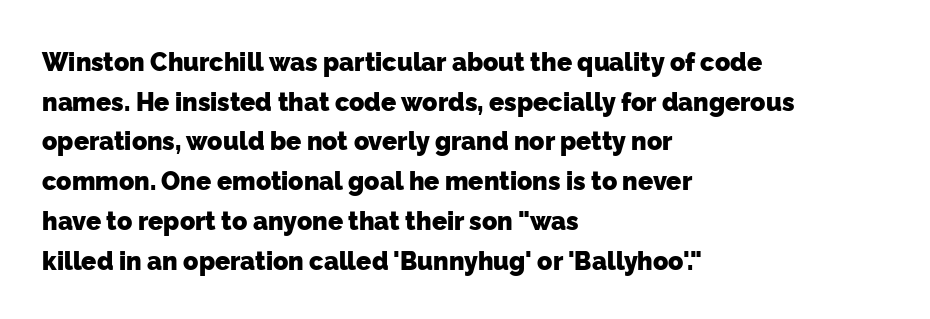
Plain, unruled lines of type. Reading down the column, the eye jumps a familiar distance to each next line. These lines keep a tight, regular rhythm from letter to letter. Weight check: bold — yes, fully.
